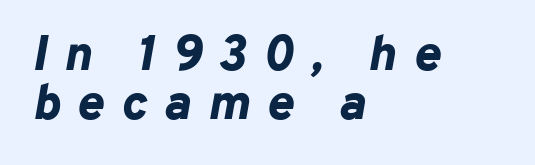
{"italic": "yes", "lean": "right", "slant_degrees": 10, "bold": "yes", "weight": "bold", "width": "normal", "stroke_contrast": "low", "x_height": "medium", "monospaced": "no", "underline": "no", "align": "left", "line_spacing": "tight", "line_spacing_ratio": 0.99, "letter_spacing": "wide", "letter_spacing_em": 0.34, "glyph_px": 50}
